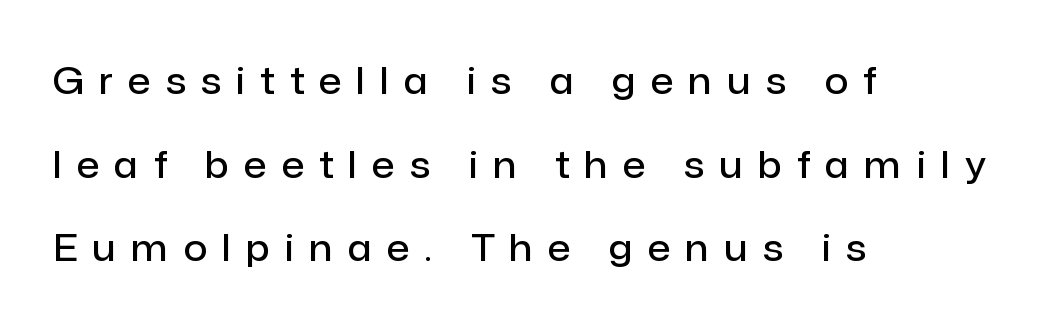
The face used here is proportionally spaced, like ordinary book or web type. The rendering anchors every line to the left-hand side. Every stem runs plumb, perpendicular to the baseline. Moderately thickened strokes mark this as semibold type. Someone cranked the tracking dial way up on this one. The strip under each line holds only bare page.
